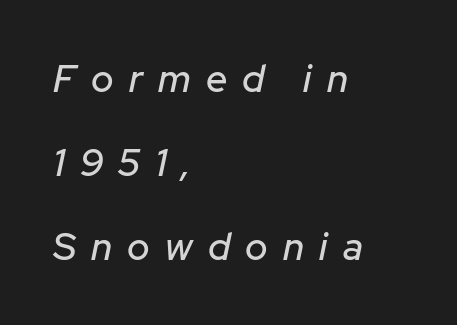
The image shows 38 px text type, italic (leaning right); set left-aligned, loose line spacing (2.21x), unusually wide letter spacing (+0.4 em), not underlined; low stroke contrast and a medium x-height.
